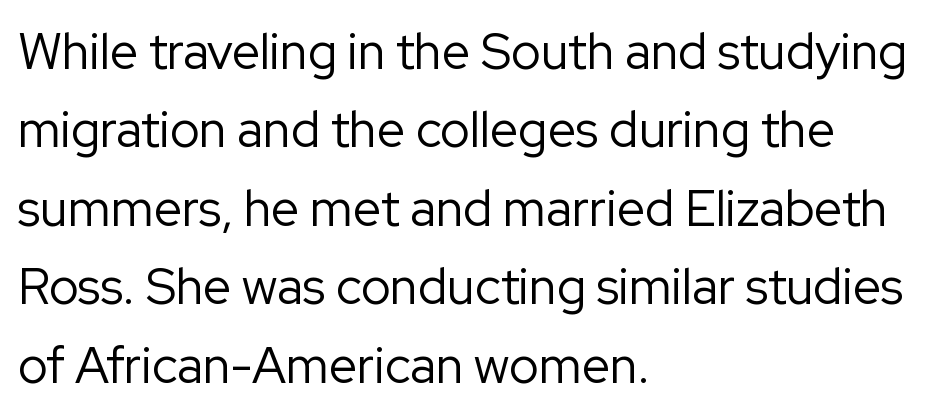
Q: Is the text bold? A: No.
Q: Is the text italic (slanted)? A: No, it is upright.
Q: Is the typeface a serif or a sans-serif typeface? A: Sans-serif.
Q: Is the text underlined? A: No.
Q: How is the paragraph aligned? A: Left-aligned.
Q: Is the spacing between letters normal or unusually wide? A: Normal.
Q: Is the spacing between lines tight, normal or loose? A: Normal.
Q: Width (condensed, normal, or wide)? A: Normal.
Q: Stroke contrast? A: Low.
Q: x-height? A: Medium.
Q: Monospaced? A: No.
